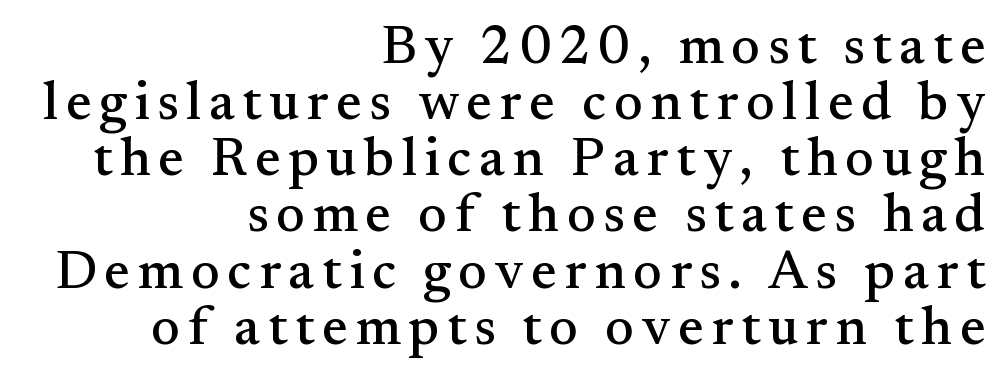
Typographically, this falls in the serif category. Quick note: not italic, upright. Quick note: underline off. What's the leading like? Squeezed, with rows nearly overlapping. Is this a fixed-width face? No — the glyphs have proportional, varying widths.
